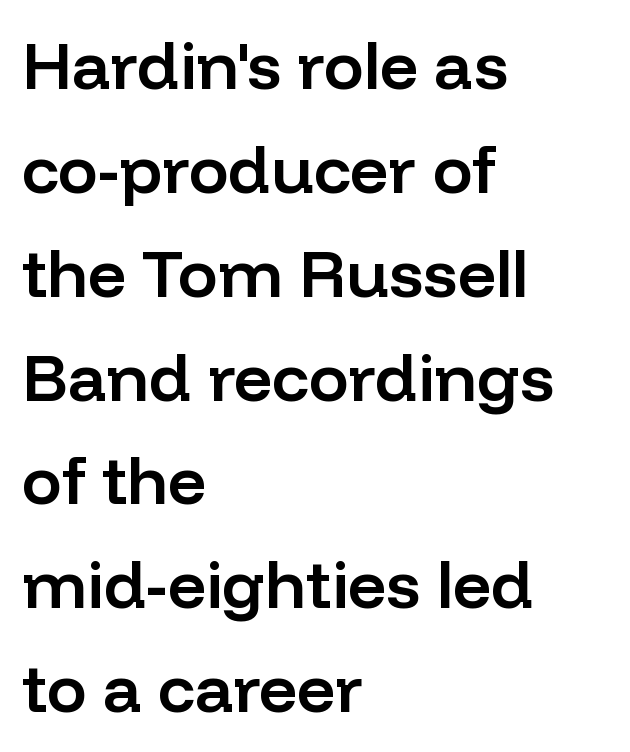
The image shows 67 px semibold sans-serif type, upright; set left-aligned, normal line spacing (1.55x), normal letter spacing, not underlined; low stroke contrast and a medium x-height.
